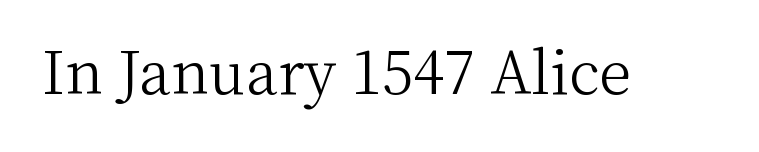
The image shows 58 px light serif type, upright; set normal letter spacing, not underlined; medium stroke contrast and a medium x-height.
